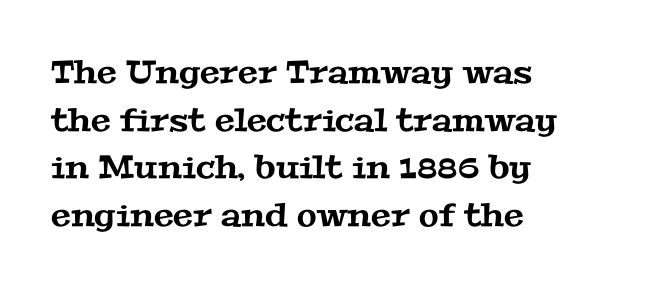
{"serif": "yes", "width": "wide", "stroke_contrast": "medium", "x_height": "medium", "monospaced": "no", "underline": "no", "align": "left", "line_spacing": "normal", "line_spacing_ratio": 1.49, "letter_spacing": "normal", "letter_spacing_em": 0.0, "glyph_px": 32}
